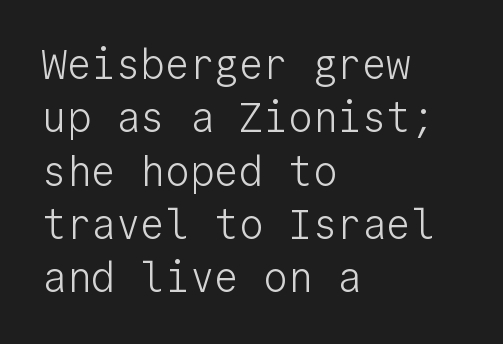
{"serif": "no", "italic": "no", "bold": "no", "weight": "light", "width": "normal", "stroke_contrast": "low", "x_height": "medium", "monospaced": "yes", "underline": "no", "align": "left", "line_spacing": "normal", "line_spacing_ratio": 1.3, "letter_spacing": "normal", "letter_spacing_em": 0.0, "glyph_px": 41}
